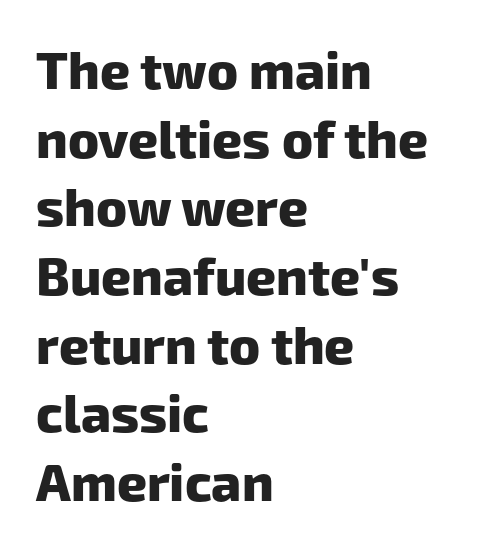
{"serif": "no", "bold": "yes", "weight": "heavy", "width": "normal", "stroke_contrast": "low", "x_height": "medium", "monospaced": "no", "underline": "no", "align": "left", "line_spacing": "normal", "line_spacing_ratio": 1.32, "letter_spacing": "normal", "letter_spacing_em": 0.0, "glyph_px": 52}
